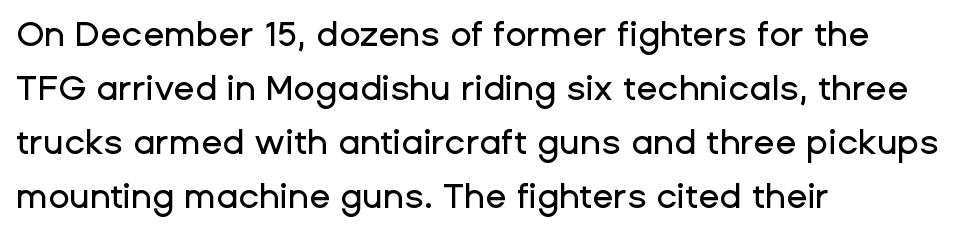
The image shows 35 px sans-serif type, upright; set left-aligned, normal line spacing (1.54x), normal letter spacing, not underlined; low stroke contrast and a medium x-height.
